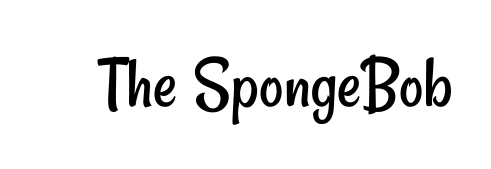
Q: Is the text bold? A: No.
Q: Is the typeface a serif or a sans-serif typeface? A: Sans-serif.
Q: Is the text underlined? A: No.
Q: Is the spacing between letters normal or unusually wide? A: Normal.
Q: Width (condensed, normal, or wide)? A: Condensed.
Q: Stroke contrast? A: Low.
Q: x-height? A: Small.
Q: Monospaced? A: No.
